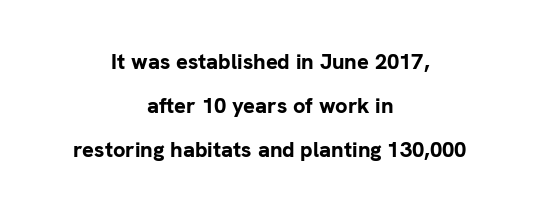
{"italic": "no", "bold": "yes", "underline": "no", "align": "center", "line_spacing": "loose", "line_spacing_ratio": 2.01, "letter_spacing": "normal", "letter_spacing_em": 0.0, "glyph_px": 22}
